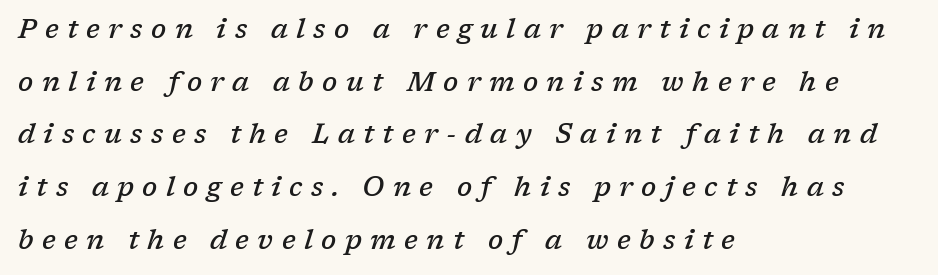
Q: Is the text bold? A: Semi-bold.
Q: Is the text italic (slanted)? A: Yes, it leans right by about 17 degrees.
Q: Is the text underlined? A: No.
Q: How is the paragraph aligned? A: Left-aligned.
Q: Is the spacing between letters normal or unusually wide? A: Unusually wide.
Q: Is the spacing between lines tight, normal or loose? A: Loose.
